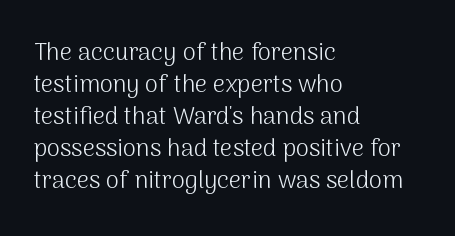
A bare baseline throughout the passage. Does the lettering tilt? It doesn't — this is upright. Leftover space on each line is placed entirely after the last word. Regarding leading, the lines here are spaced in the standard way. Inter-character spacing is left at the font's built-in metrics. Compared with a typical body face, this is equally light or lighter still.
